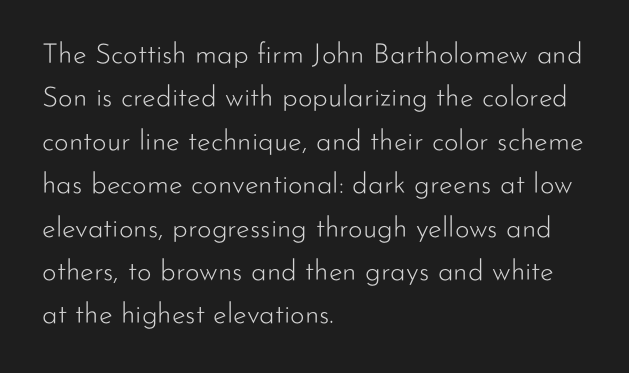
{"serif": "no", "italic": "no", "bold": "no", "weight": "light", "width": "normal", "stroke_contrast": "low", "x_height": "small", "monospaced": "no", "underline": "no", "align": "left", "line_spacing": "normal", "line_spacing_ratio": 1.55, "letter_spacing": "normal", "letter_spacing_em": 0.0, "glyph_px": 28}
